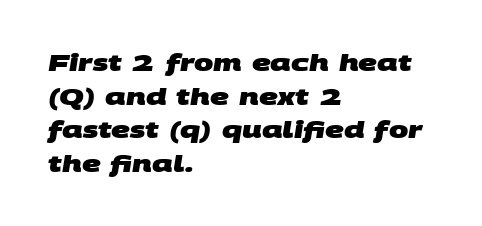
The vertical gap from one line to the next is medium. You could call the tracking neutral — neither tight nor loose. Its strokes are broad and dark, the hallmark of bold type. Only glyphs here, with clear space below each row.
